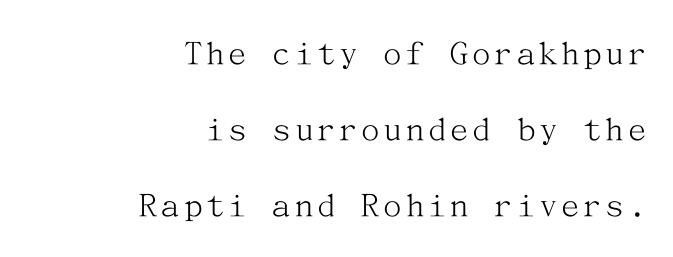
Weight class: somewhere from thin through regular. Right-aligned paragraph, ragged on the left. In terms of leading, this rendering errs on the spacious side. Unlike a clean sans, this face finishes its strokes with serifs.
